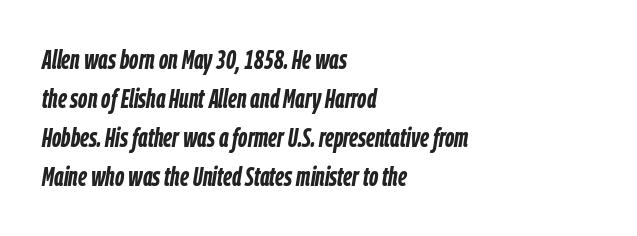
{"italic": "yes", "lean": "right", "slant_degrees": 9, "bold": "yes", "underline": "no", "align": "left", "line_spacing": "normal", "line_spacing_ratio": 1.45, "letter_spacing": "normal", "letter_spacing_em": 0.0, "glyph_px": 27}
